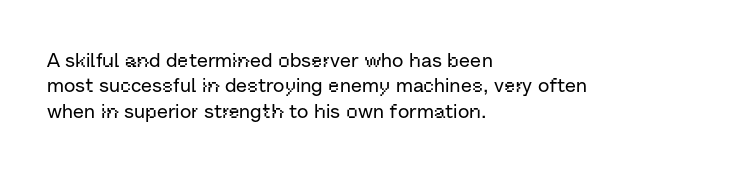
{"italic": "no", "underline": "no", "align": "left", "line_spacing": "normal", "line_spacing_ratio": 1.27, "letter_spacing": "normal", "letter_spacing_em": 0.0, "glyph_px": 20}
